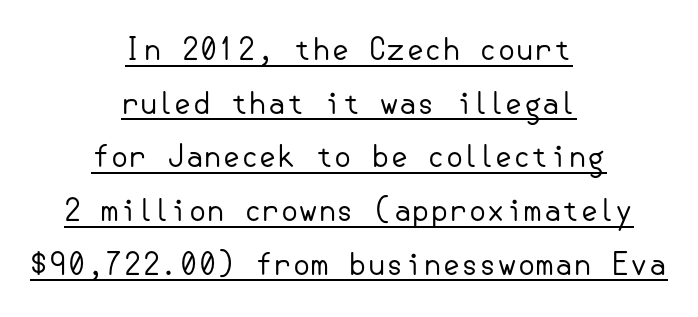
{"serif": "no", "italic": "no", "bold": "no", "weight": "regular", "width": "normal", "stroke_contrast": "low", "x_height": "small", "underline": "yes", "align": "center", "line_spacing_ratio": 1.79, "letter_spacing": "normal", "letter_spacing_em": 0.0, "glyph_px": 30}
